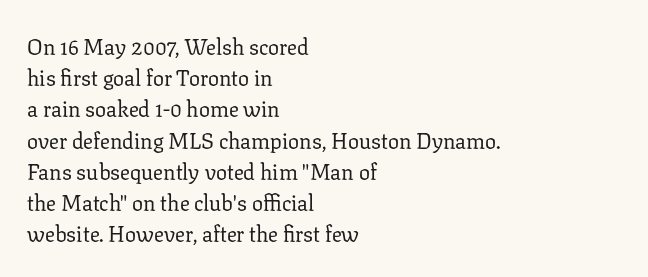
{"italic": "no", "bold": "no", "underline": "no", "align": "left", "line_spacing": "normal", "line_spacing_ratio": 1.42, "letter_spacing": "normal", "letter_spacing_em": 0.0, "glyph_px": 22}
